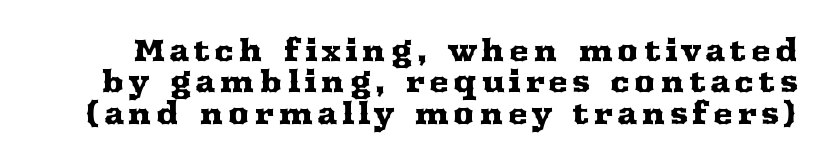
Q: Is the text italic (slanted)? A: No, it is upright.
Q: Is the typeface a serif or a sans-serif typeface? A: Serif.
Q: Is the text underlined? A: No.
Q: Is the spacing between lines tight, normal or loose? A: Tight.
Q: Width (condensed, normal, or wide)? A: Wide.
Q: Stroke contrast? A: Medium.
Q: x-height? A: Medium.
Q: Monospaced? A: No.
